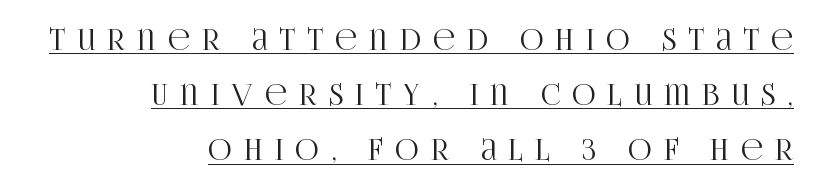
Q: Is the text italic (slanted)? A: No, it is upright.
Q: Is the typeface a serif or a sans-serif typeface? A: Serif.
Q: Is the text underlined? A: Yes.
Q: How is the paragraph aligned? A: Right-aligned.
Q: Is the spacing between letters normal or unusually wide? A: Unusually wide.
Q: Is the spacing between lines tight, normal or loose? A: Loose.
Q: Width (condensed, normal, or wide)? A: Condensed.
Q: Stroke contrast? A: High.
Q: x-height? A: Large.
Q: Monospaced? A: No.
